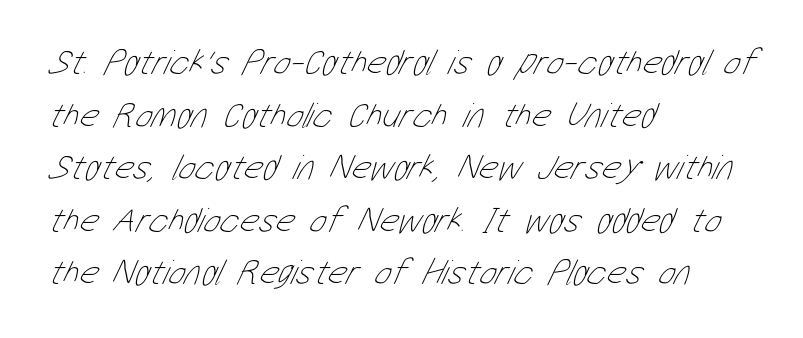
{"bold": "no", "weight": "thin", "width": "condensed", "stroke_contrast": "low", "x_height": "medium", "monospaced": "no", "underline": "no", "align": "left", "line_spacing": "normal", "line_spacing_ratio": 1.46, "letter_spacing": "normal", "letter_spacing_em": 0.0, "glyph_px": 36}
